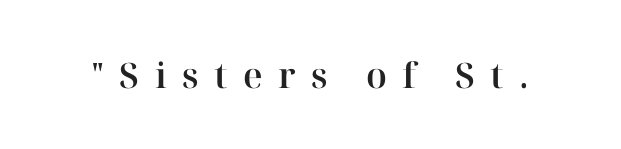
Stroke terminals: seriffed. Here the designer chose a conventional face with non-uniform glyph widths. Each row of text sits above clean, open space. Display-style spreading of the glyphs; the letterfit is very open. This sample uses an upright cut, with every glyph sitting square on the baseline.
